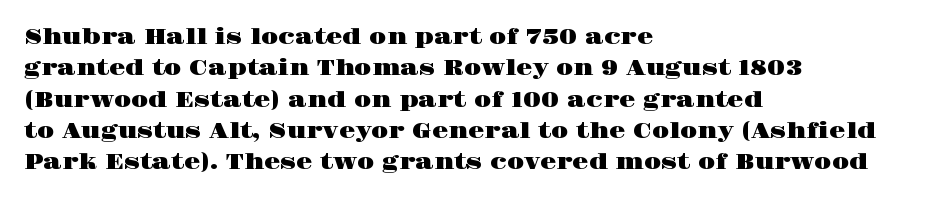
The compositor pushed each line to the left boundary. The designer left line spacing at the default. The rendering keeps characters at their native spacing. No italicization has been applied; the sample stays upright. Clear beneath every line of the passage.
